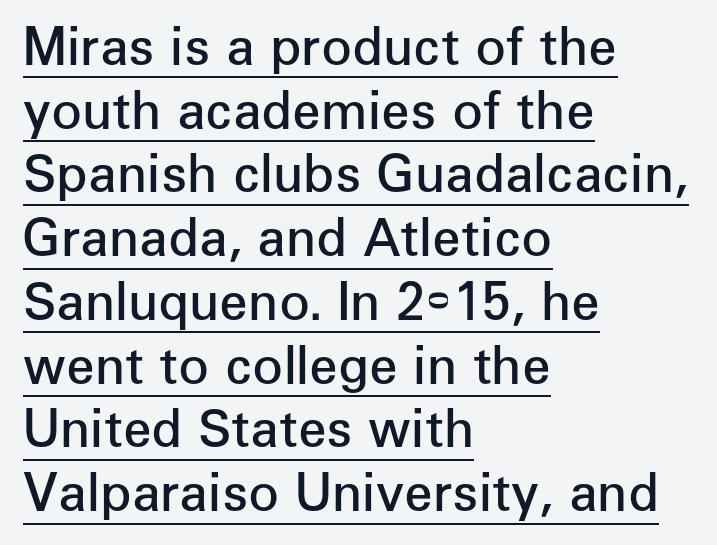
The image shows 51 px semibold sans-serif type, upright; set left-aligned, normal line spacing (1.25x), normal letter spacing, underlined; low stroke contrast and a medium x-height.
